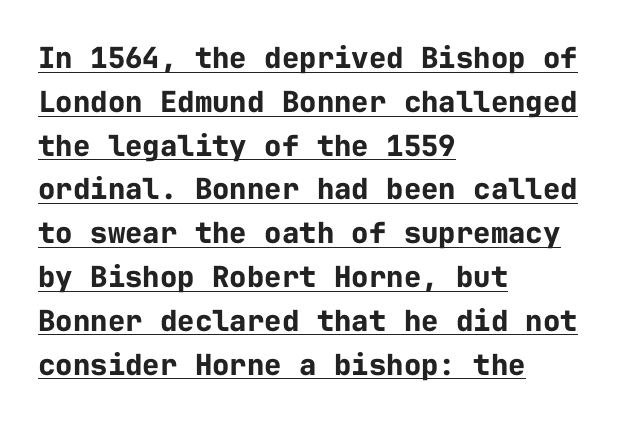
{"serif": "no", "italic": "no", "bold": "yes", "weight": "bold", "width": "normal", "stroke_contrast": "low", "x_height": "medium", "monospaced": "yes", "underline": "yes", "align": "left", "line_spacing": "normal", "line_spacing_ratio": 1.51, "letter_spacing": "normal", "letter_spacing_em": 0.0, "glyph_px": 29}
